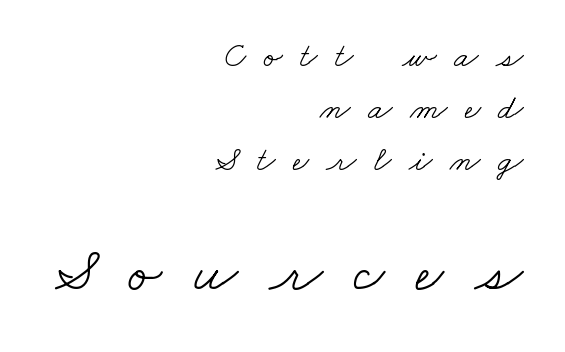
The image shows 62 px light, wide serif type; set right-aligned, normal line spacing (1.48x), unusually wide letter spacing (+0.5 em), not underlined; the second (bottom) block is 1.77x larger; low stroke contrast and a small x-height.
